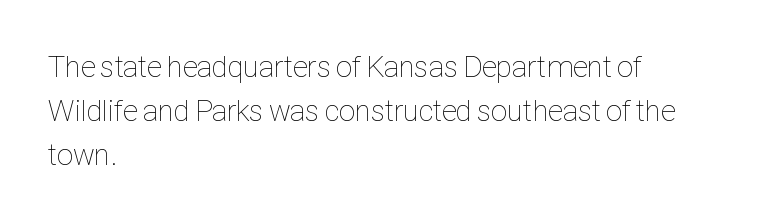
{"italic": "no", "bold": "no", "weight": "thin", "width": "condensed", "stroke_contrast": "low", "x_height": "medium", "monospaced": "no", "underline": "no", "align": "left", "line_spacing": "normal", "line_spacing_ratio": 1.47, "letter_spacing": "normal", "letter_spacing_em": 0.0, "glyph_px": 30}
